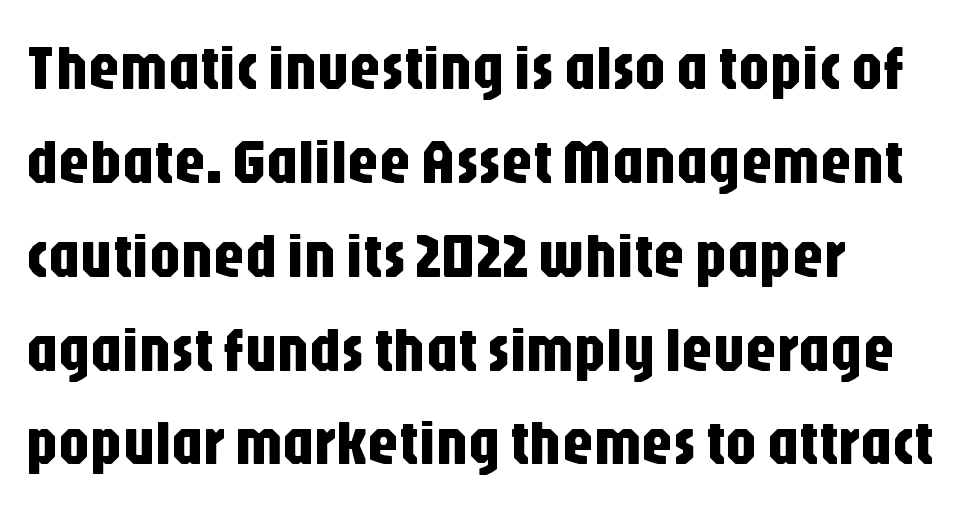
This sample uses a sans-serif face. The string is rendered with underlining switched off. Rows of type keep a routine distance in the vertical direction. Does extra space separate the letters? No, they use regular spacing. When letters stand straight like this, we call the style roman or upright. Leftover space on each line is placed entirely after the last word.
